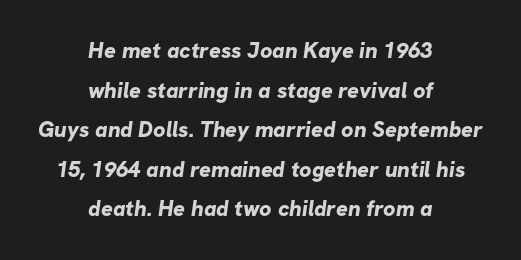
Q: Is the text bold? A: Yes.
Q: Is the text underlined? A: No.
Q: How is the paragraph aligned? A: Centered.
Q: Is the spacing between letters normal or unusually wide? A: Normal.
